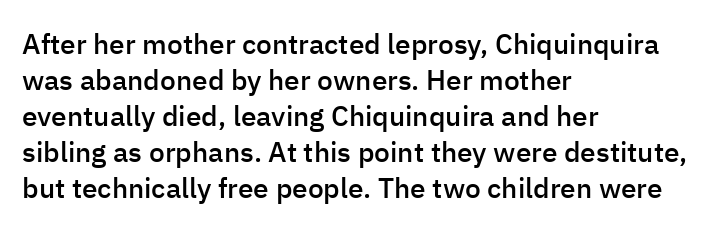
{"serif": "no", "italic": "no", "bold": "semi", "weight": "semibold", "width": "normal", "stroke_contrast": "low", "x_height": "medium", "monospaced": "no", "underline": "no", "align": "left", "line_spacing": "normal", "line_spacing_ratio": 1.29, "letter_spacing": "normal", "letter_spacing_em": 0.0, "glyph_px": 28}
